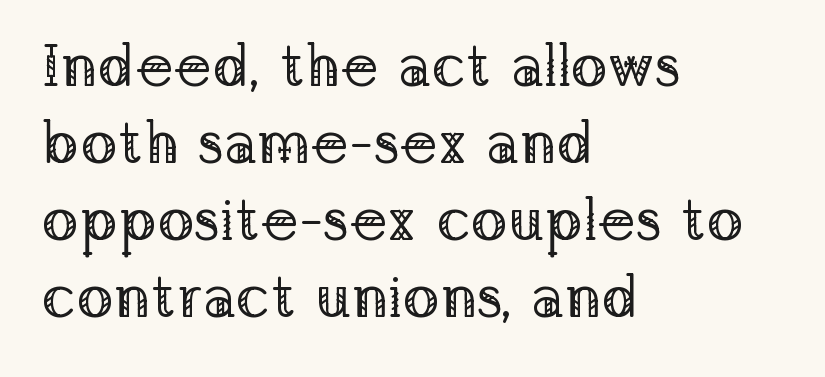
{"serif": "yes", "italic": "no", "bold": "no", "weight": "regular", "width": "normal", "stroke_contrast": "low", "x_height": "medium", "monospaced": "no", "underline": "no", "align": "left", "line_spacing": "normal", "line_spacing_ratio": 1.26, "letter_spacing": "normal", "letter_spacing_em": 0.0, "glyph_px": 61}
